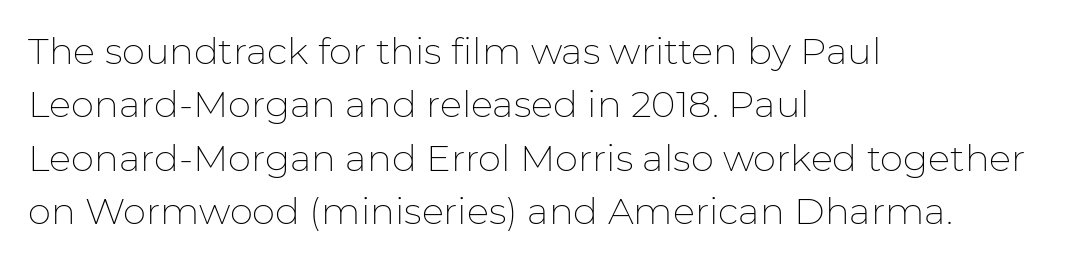
Do the characters align in a grid? No, the font is proportional. Notice how descenders clear the ascenders below comfortably — that's standard leading. How are the letters spaced? Ordinarily, with no added tracking. No italicization has been applied; the sample stays upright. The font sits on the lighter half of the weight spectrum, regular included.
